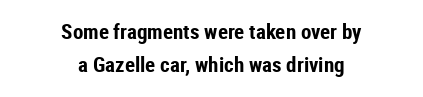
{"italic": "no", "bold": "yes", "underline": "no", "align": "center", "line_spacing": "normal", "line_spacing_ratio": 1.57, "letter_spacing": "normal", "letter_spacing_em": 0.0, "glyph_px": 21}
